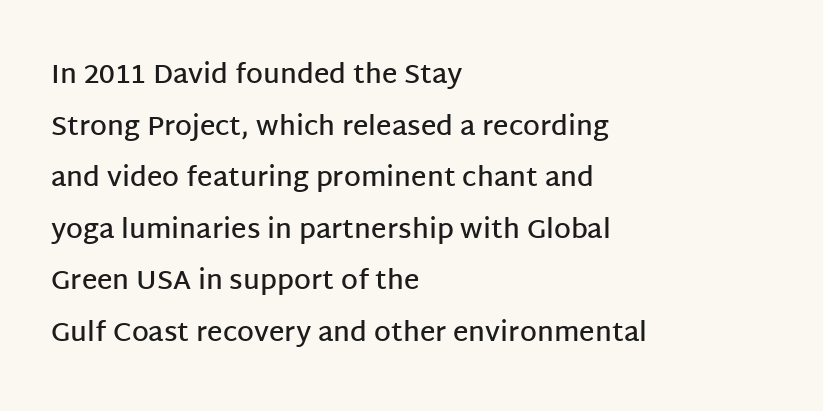
The image shows 27 px text type, upright; set left-aligned, loose line spacing (1.91x), normal letter spacing, not underlined.
